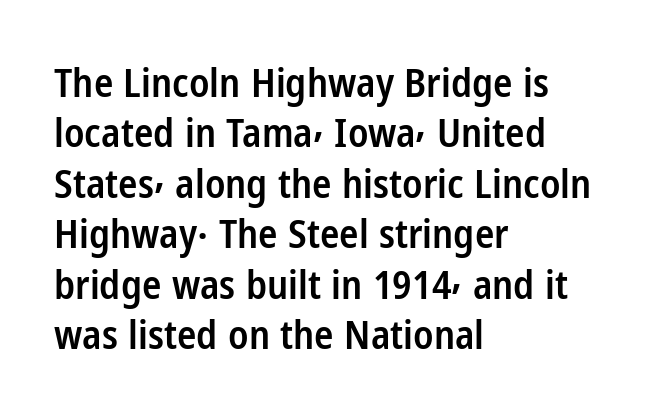
The string is rendered with underlining switched off. The typesetting leans somewhat heavy: a semibold. A typesetter would call this zero additional tracking. These lines are rendered in a variable-pitch font. Vertical strokes here are truly vertical.
